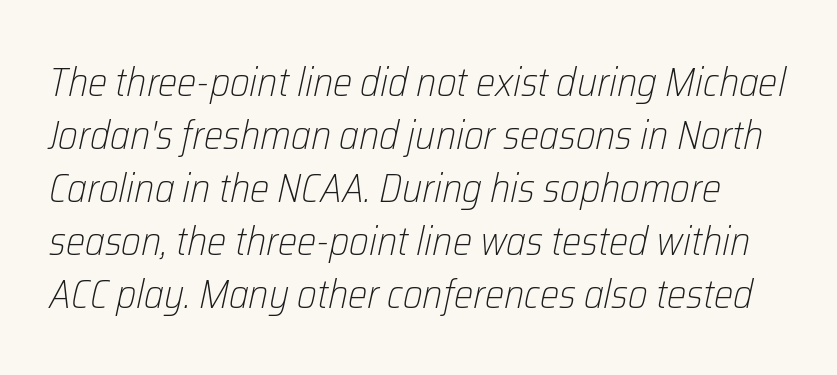
{"italic": "yes", "lean": "right", "slant_degrees": 12, "bold": "no", "weight": "light", "width": "condensed", "stroke_contrast": "low", "x_height": "medium", "monospaced": "no", "underline": "no", "line_spacing": "normal", "line_spacing_ratio": 1.29, "letter_spacing": "normal", "letter_spacing_em": 0.0, "glyph_px": 41}
